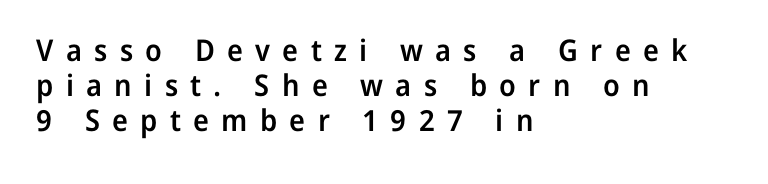
Q: Is the text bold? A: Semi-bold.
Q: Is the text italic (slanted)? A: No, it is upright.
Q: Is the typeface a serif or a sans-serif typeface? A: Sans-serif.
Q: Is the text underlined? A: No.
Q: How is the paragraph aligned? A: Left-aligned.
Q: Is the spacing between letters normal or unusually wide? A: Unusually wide.
Q: Width (condensed, normal, or wide)? A: Normal.
Q: Stroke contrast? A: Low.
Q: x-height? A: Medium.
Q: Monospaced? A: No.
